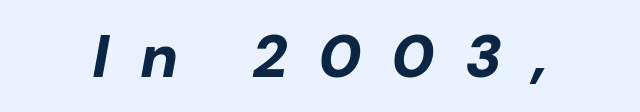
This rendering features lettering with no underline. Display-style spreading of the glyphs; the letterfit is very open. Looks like regular typesetting: each glyph gets only the width it needs. Notice how the passage keeps no hard edge, just a central spine. When letters slant like this, we call the style italic.
